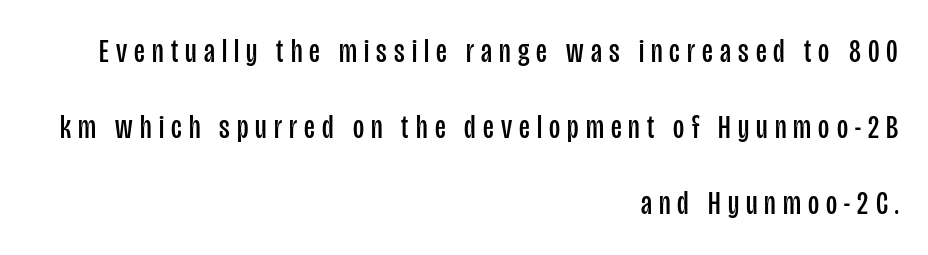
The image shows 34 px regular-weight, condensed sans-serif type, upright; set right-aligned, loose line spacing (2.24x), unusually wide letter spacing (+0.21 em), not underlined; low stroke contrast and a large x-height.
